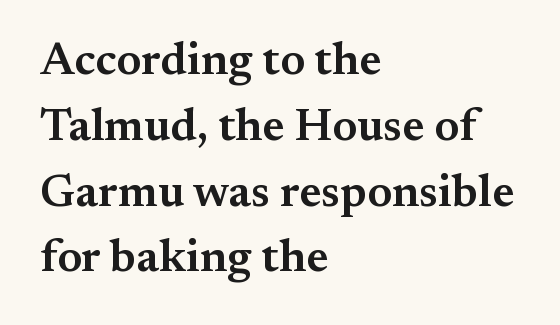
{"serif": "yes", "italic": "no", "bold": "semi", "weight": "semibold", "width": "normal", "stroke_contrast": "medium", "x_height": "small", "monospaced": "no", "underline": "no", "align": "left", "line_spacing": "normal", "line_spacing_ratio": 1.43, "letter_spacing": "normal", "letter_spacing_em": 0.0, "glyph_px": 46}
